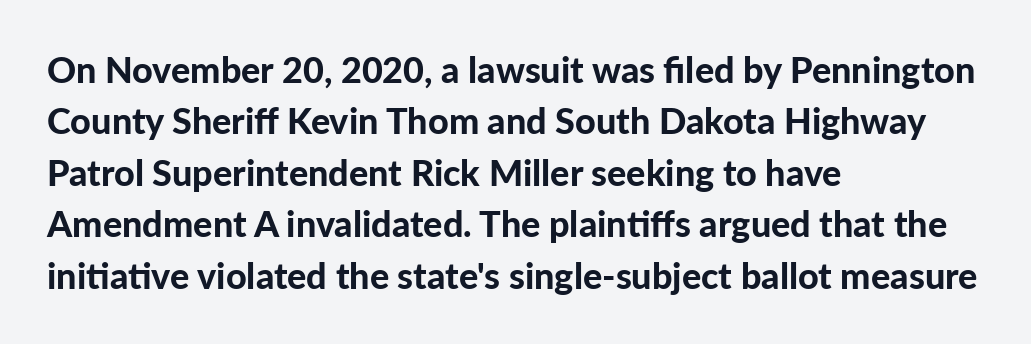
{"serif": "no", "italic": "no", "bold": "yes", "weight": "bold", "width": "normal", "stroke_contrast": "low", "x_height": "medium", "monospaced": "no", "underline": "no", "align": "left", "line_spacing": "normal", "line_spacing_ratio": 1.43, "letter_spacing": "normal", "letter_spacing_em": 0.0, "glyph_px": 36}
